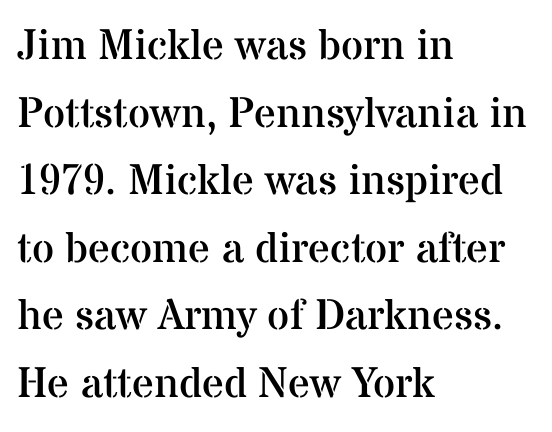
The image shows 43 px regular-weight serif type, upright; set left-aligned, normal line spacing (1.57x), normal letter spacing, not underlined; medium stroke contrast and a medium x-height.
